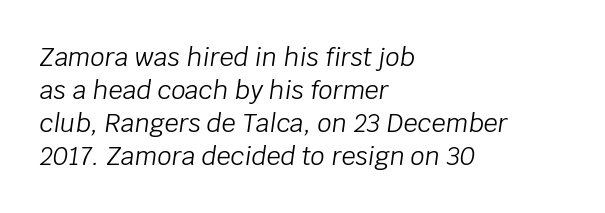
Q: Is the text bold? A: No.
Q: Is the text italic (slanted)? A: Yes, it leans right by about 8 degrees.
Q: Is the text underlined? A: No.
Q: How is the paragraph aligned? A: Left-aligned.
Q: Is the spacing between letters normal or unusually wide? A: Normal.
Q: Is the spacing between lines tight, normal or loose? A: Normal.
